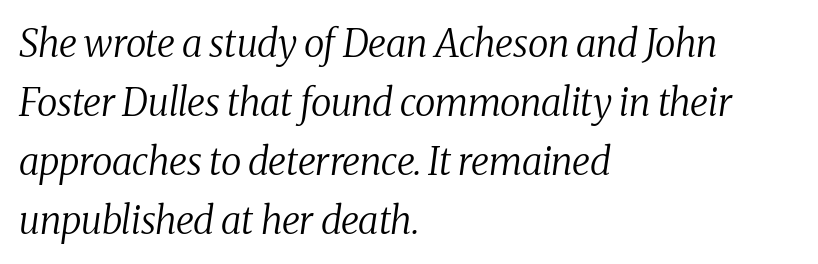
Q: Is the text bold? A: No.
Q: Is the text italic (slanted)? A: Yes, it leans right by about 8 degrees.
Q: Is the typeface a serif or a sans-serif typeface? A: Serif.
Q: Is the text underlined? A: No.
Q: How is the paragraph aligned? A: Left-aligned.
Q: Is the spacing between letters normal or unusually wide? A: Normal.
Q: Is the spacing between lines tight, normal or loose? A: Normal.
Q: Width (condensed, normal, or wide)? A: Normal.
Q: Stroke contrast? A: Medium.
Q: x-height? A: Medium.
Q: Monospaced? A: No.
